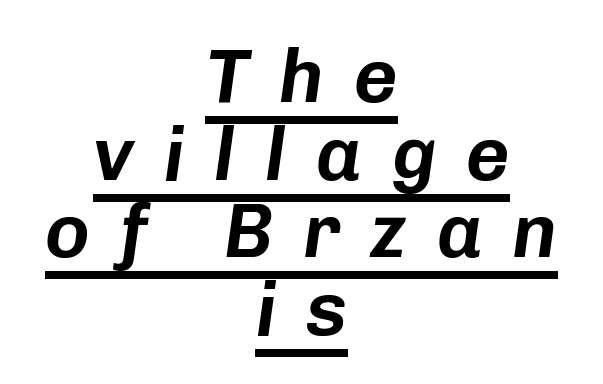
{"italic": "yes", "lean": "right", "slant_degrees": 8, "width": "normal", "stroke_contrast": "low", "x_height": "medium", "monospaced": "no", "underline": "yes", "align": "center", "line_spacing": "tight", "line_spacing_ratio": 1.02, "letter_spacing": "wide", "letter_spacing_em": 0.39, "glyph_px": 76}
